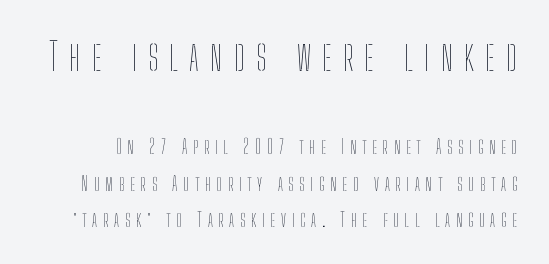
{"italic": "no", "bold": "no", "weight": "thin", "width": "condensed", "stroke_contrast": "low", "x_height": "medium", "monospaced": "no", "underline": "no", "line_spacing_ratio": 1.82, "letter_spacing": "wide", "letter_spacing_em": 0.29, "larger_block": "first", "size_ratio": 1.95, "glyph_px": 39}
